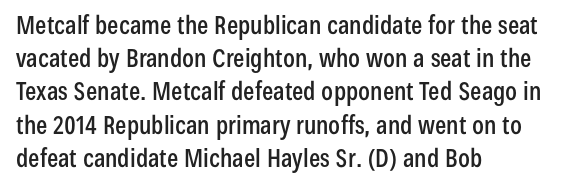
The image shows 25 px text type, upright; set left-aligned, normal line spacing (1.33x), normal letter spacing, not underlined.
